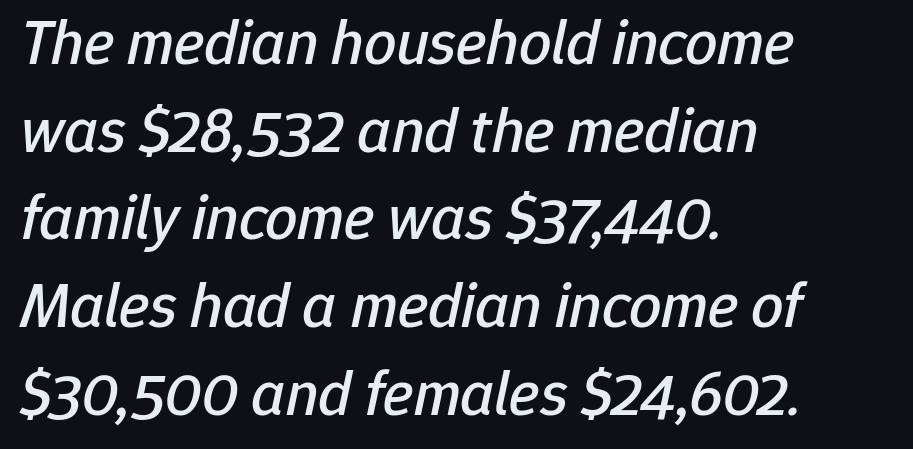
Rows of type keep a routine distance in the vertical direction. This sample uses plain, unmodified letter spacing. Underline: absent. Line starts are locked; line ends wander.
